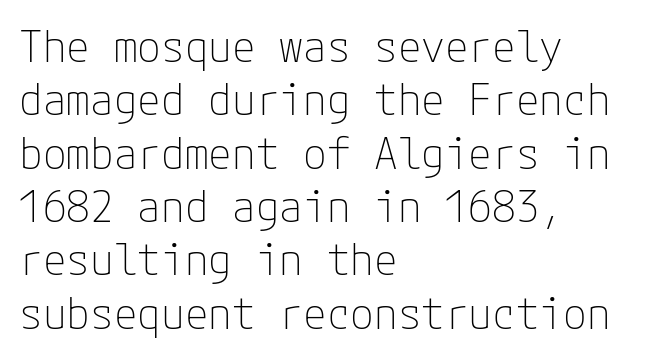
Q: Is the text bold? A: No.
Q: Is the text italic (slanted)? A: No, it is upright.
Q: Is the typeface a serif or a sans-serif typeface? A: Sans-serif.
Q: Is the text underlined? A: No.
Q: How is the paragraph aligned? A: Left-aligned.
Q: Is the spacing between letters normal or unusually wide? A: Normal.
Q: Width (condensed, normal, or wide)? A: Normal.
Q: Stroke contrast? A: Low.
Q: x-height? A: Medium.
